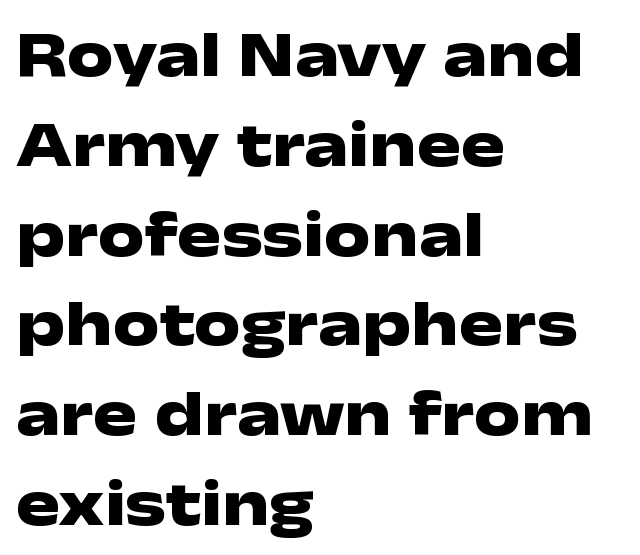
The passage shown is typed in a proportional face where columns would drift. No feet cap the strokes, marking this as sans-serif type. The sample has been set heavy, in full bold. The glyphs are unaccompanied by any horizontal stroke below them.
